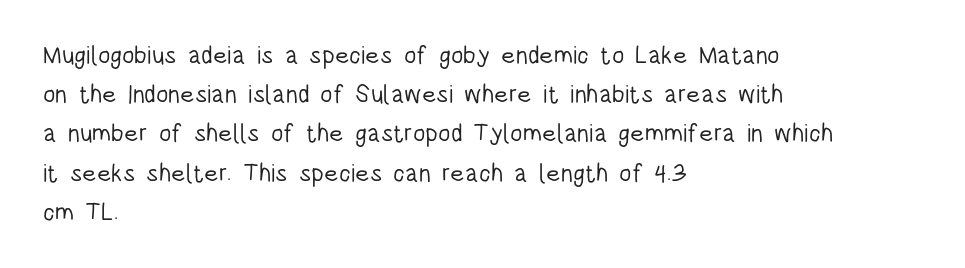
Is this a heavy cut? Hardly; it is regular or lighter. In CSS terms this would be text-align: left. Words appear dense and cohesive because spacing is normal. The gap between lines stays unmarked. Reading down the column, the eye jumps a familiar distance to each next line. This is roman type, the default non-slanted kind.
